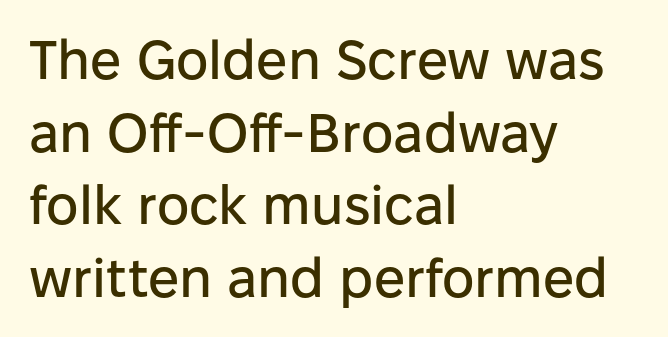
This sample uses an upright cut, with every glyph sitting square on the baseline. In terms of letterform style, serifs are entirely absent. Any mark beneath the type? The region is blank. Interline gaps are of average width in this sample.
